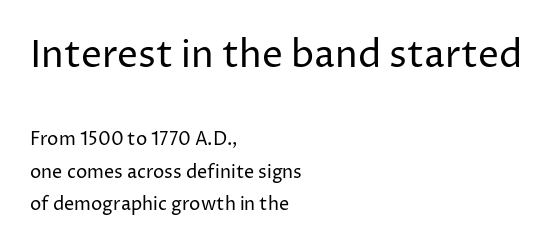
Teacher's note: observe the even left margin — that is flush-left alignment. You get the large type first, then a drop to smaller type. A typesetter would mark this as roman, not italic. The weight tops out at a normal text grade. Plain, unruled lines of type. Compared with typical body copy, the letter spacing here is the same.
